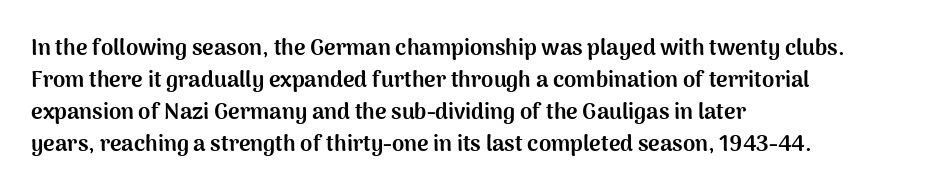
The image shows 22 px bold type, upright; set left-aligned, normal line spacing (1.45x), normal letter spacing, not underlined.
